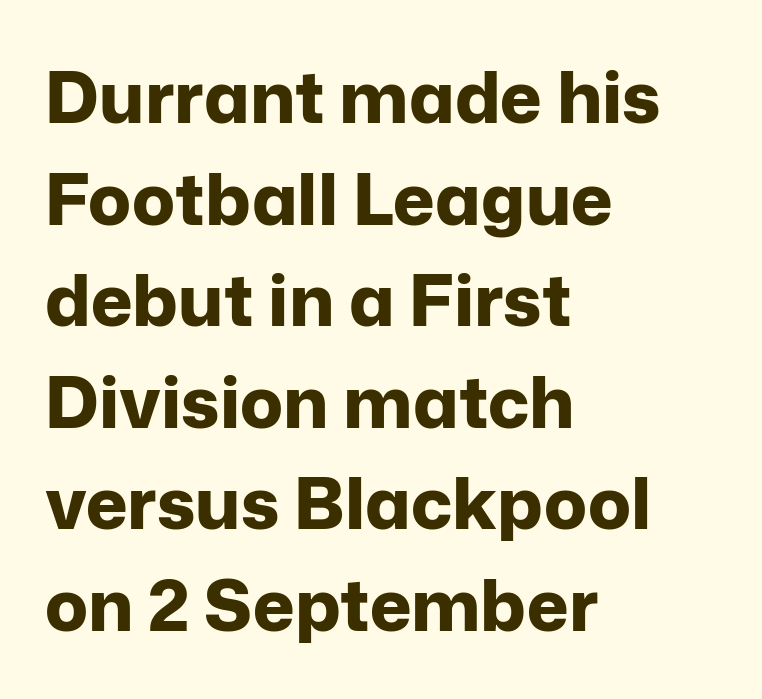
{"serif": "no", "italic": "no", "bold": "yes", "weight": "bold", "width": "normal", "stroke_contrast": "low", "x_height": "medium", "monospaced": "no", "underline": "no", "align": "left", "line_spacing": "normal", "line_spacing_ratio": 1.43, "letter_spacing": "normal", "letter_spacing_em": 0.0, "glyph_px": 71}
